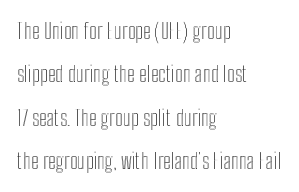
The image shows 22 px text type, upright; set left-aligned, loose line spacing (1.97x), normal letter spacing, not underlined.
